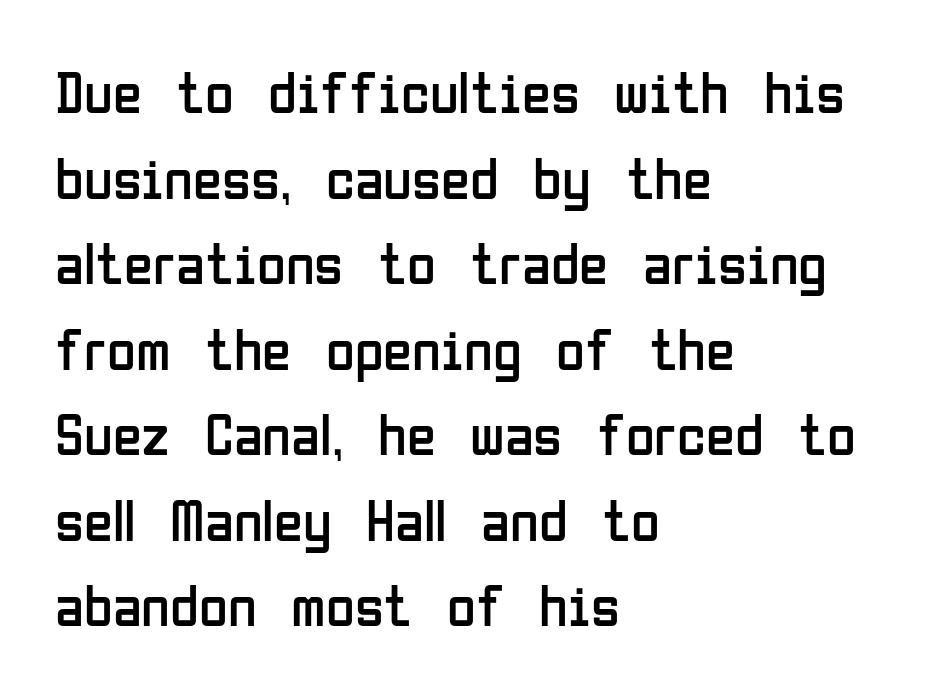
Spacing verdict: proportional, widths tailored to each character. Does the lettering tilt? It doesn't — this is upright. Descenders hang freely into open space. Vertical stems look standard width or narrower in stroke.
